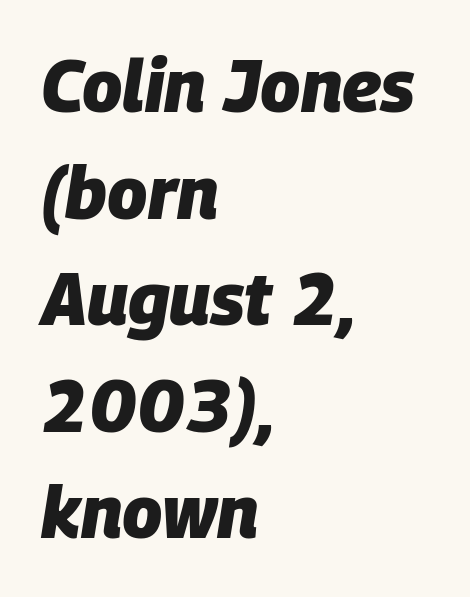
Q: Is the text bold? A: Yes.
Q: Is the text italic (slanted)? A: Yes, it leans right by about 9 degrees.
Q: Is the text underlined? A: No.
Q: How is the paragraph aligned? A: Left-aligned.
Q: Is the spacing between letters normal or unusually wide? A: Normal.
Q: Is the spacing between lines tight, normal or loose? A: Normal.
Q: Width (condensed, normal, or wide)? A: Normal.
Q: Stroke contrast? A: Low.
Q: x-height? A: Large.
Q: Monospaced? A: No.
